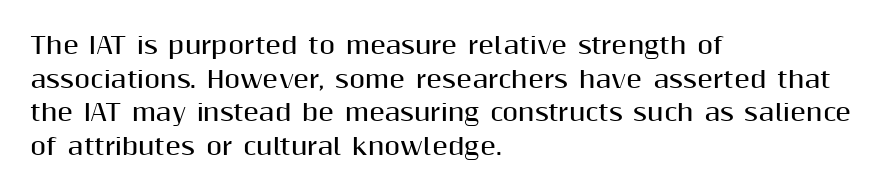
Q: Is the text bold? A: Yes.
Q: Is the text italic (slanted)? A: No, it is upright.
Q: Is the text underlined? A: No.
Q: How is the paragraph aligned? A: Left-aligned.
Q: Is the spacing between letters normal or unusually wide? A: Normal.
Q: Is the spacing between lines tight, normal or loose? A: Normal.
